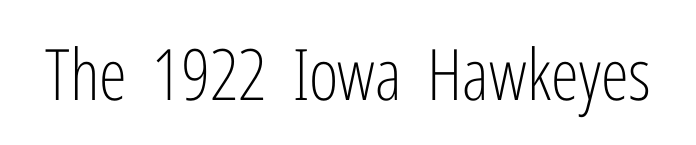
Q: Is the text bold? A: No.
Q: Is the text italic (slanted)? A: No, it is upright.
Q: Is the typeface a serif or a sans-serif typeface? A: Sans-serif.
Q: Is the text underlined? A: No.
Q: Is the spacing between letters normal or unusually wide? A: Normal.
Q: Width (condensed, normal, or wide)? A: Condensed.
Q: Stroke contrast? A: Low.
Q: x-height? A: Medium.
Q: Monospaced? A: No.
